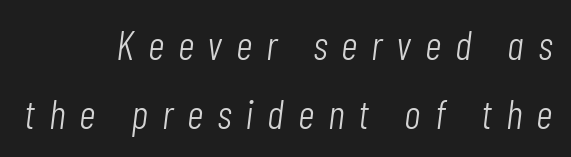
Q: Is the text bold? A: No.
Q: Is the text italic (slanted)? A: Yes, it leans right by about 7 degrees.
Q: Is the text underlined? A: No.
Q: How is the paragraph aligned? A: Right-aligned.
Q: Is the spacing between letters normal or unusually wide? A: Unusually wide.
Q: Is the spacing between lines tight, normal or loose? A: Normal.
Q: Width (condensed, normal, or wide)? A: Condensed.
Q: Stroke contrast? A: Low.
Q: x-height? A: Medium.
Q: Monospaced? A: No.
